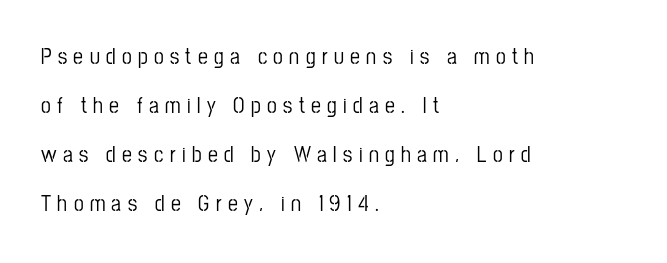
{"italic": "no", "underline": "no", "align": "left", "line_spacing": "loose", "line_spacing_ratio": 2.22, "letter_spacing": "wide", "letter_spacing_em": 0.29, "glyph_px": 22}
